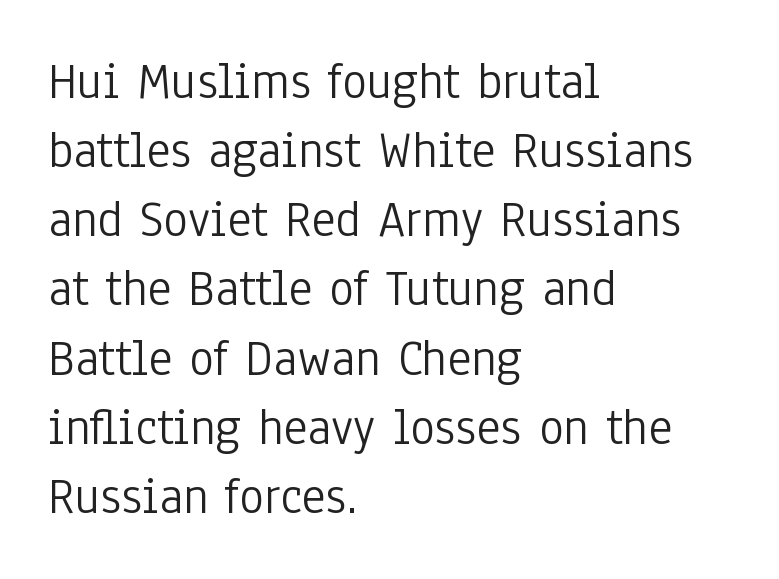
Q: Is the text bold? A: No.
Q: Is the text italic (slanted)? A: No, it is upright.
Q: Is the typeface a serif or a sans-serif typeface? A: Sans-serif.
Q: Is the text underlined? A: No.
Q: How is the paragraph aligned? A: Left-aligned.
Q: Is the spacing between letters normal or unusually wide? A: Normal.
Q: Is the spacing between lines tight, normal or loose? A: Normal.
Q: Width (condensed, normal, or wide)? A: Condensed.
Q: Stroke contrast? A: Low.
Q: x-height? A: Medium.
Q: Monospaced? A: No.
